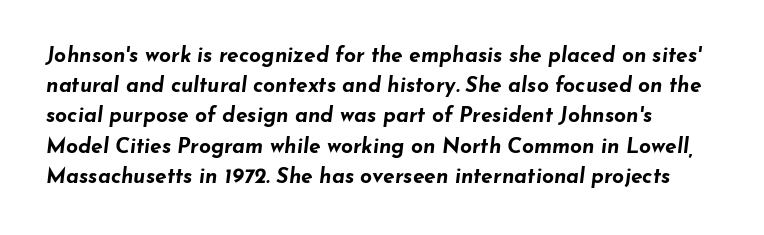
The image shows 21 px bold type, italic (leaning right); set normal line spacing (1.44x), normal letter spacing, not underlined.
